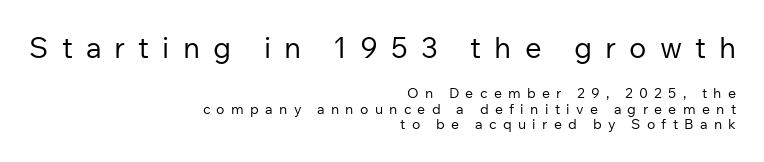
Q: Is the text bold? A: No.
Q: Is the text italic (slanted)? A: No, it is upright.
Q: Is the typeface a serif or a sans-serif typeface? A: Sans-serif.
Q: Is the text underlined? A: No.
Q: How is the paragraph aligned? A: Right-aligned.
Q: Is the spacing between letters normal or unusually wide? A: Unusually wide.
Q: Is the spacing between lines tight, normal or loose? A: Tight.
Q: Which block of text is set in a larger size, the first (top) or the second (bottom)? A: The first (top) one.
Q: Width (condensed, normal, or wide)? A: Normal.
Q: Stroke contrast? A: Low.
Q: x-height? A: Medium.
Q: Monospaced? A: No.
